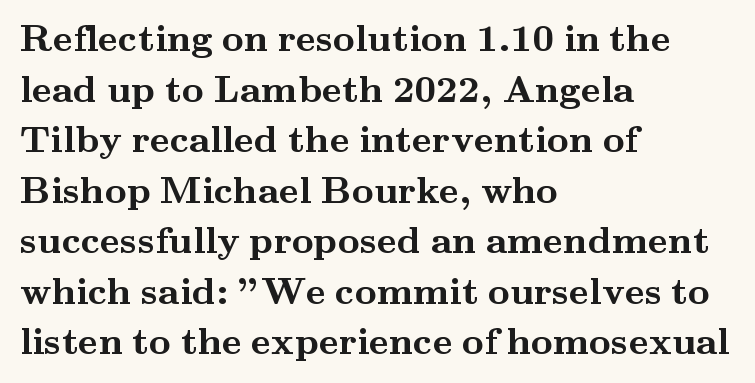
Q: Is the text bold? A: Yes.
Q: Is the text italic (slanted)? A: No, it is upright.
Q: Is the typeface a serif or a sans-serif typeface? A: Serif.
Q: Is the text underlined? A: No.
Q: How is the paragraph aligned? A: Left-aligned.
Q: Is the spacing between letters normal or unusually wide? A: Normal.
Q: Is the spacing between lines tight, normal or loose? A: Normal.
Q: Width (condensed, normal, or wide)? A: Wide.
Q: Stroke contrast? A: Medium.
Q: x-height? A: Small.
Q: Monospaced? A: No.
